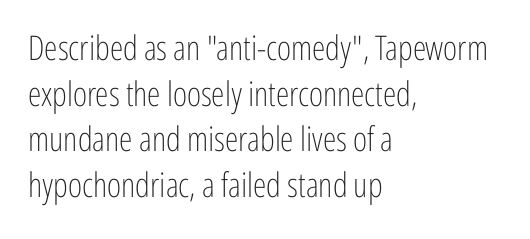
{"serif": "no", "italic": "no", "bold": "no", "weight": "light", "width": "condensed", "stroke_contrast": "low", "x_height": "medium", "monospaced": "no", "underline": "no", "align": "left", "line_spacing": "normal", "line_spacing_ratio": 1.34, "letter_spacing": "normal", "letter_spacing_em": 0.0, "glyph_px": 34}
